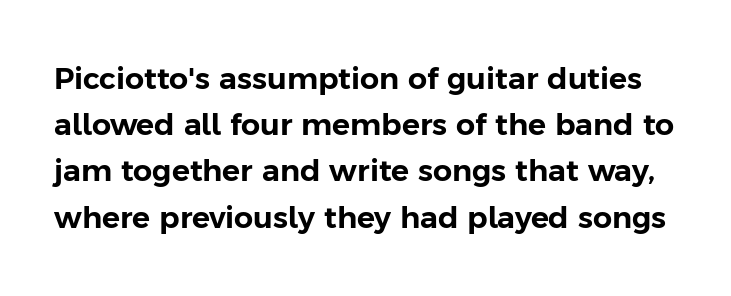
Q: Is the text italic (slanted)? A: No, it is upright.
Q: Is the typeface a serif or a sans-serif typeface? A: Sans-serif.
Q: Is the text underlined? A: No.
Q: Is the spacing between letters normal or unusually wide? A: Normal.
Q: Is the spacing between lines tight, normal or loose? A: Normal.
Q: Width (condensed, normal, or wide)? A: Normal.
Q: Stroke contrast? A: Low.
Q: x-height? A: Medium.
Q: Monospaced? A: No.
